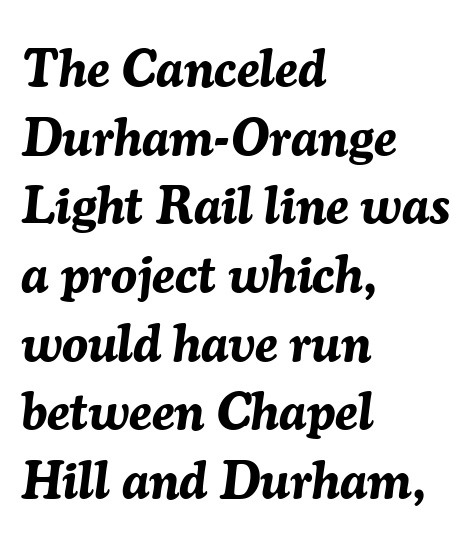
The letters advance in unequal steps, a hallmark of proportional type. Caption: standard tracking, unaltered. The lines sit at an ordinary, default distance from one another. Posture: slanted. Typeset ragged right — the left edge is the straight one.
